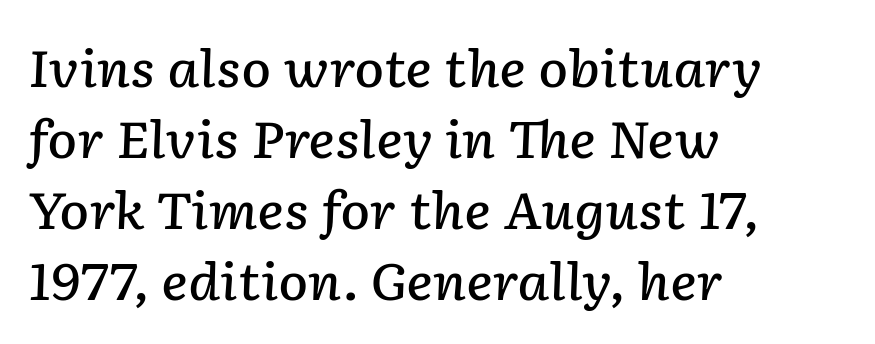
Q: Is the text bold? A: Semi-bold.
Q: Is the text italic (slanted)? A: Yes, it leans right by about 2 degrees.
Q: Is the text underlined? A: No.
Q: How is the paragraph aligned? A: Left-aligned.
Q: Is the spacing between letters normal or unusually wide? A: Normal.
Q: Is the spacing between lines tight, normal or loose? A: Normal.
Q: Width (condensed, normal, or wide)? A: Normal.
Q: Stroke contrast? A: Low.
Q: x-height? A: Medium.
Q: Monospaced? A: No.
